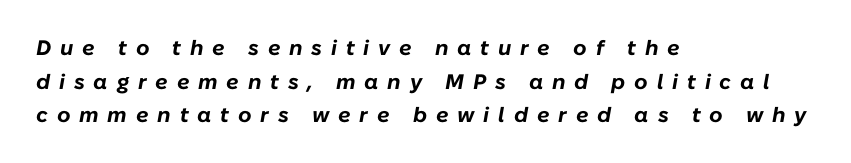
{"italic": "yes", "lean": "right", "slant_degrees": 10, "bold": "yes", "underline": "no", "align": "left", "line_spacing": "normal", "line_spacing_ratio": 1.6, "letter_spacing": "wide", "letter_spacing_em": 0.42, "glyph_px": 21}
